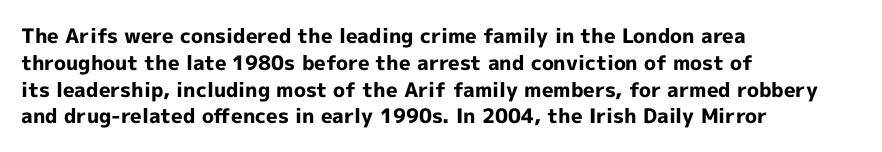
Q: Is the text bold? A: Yes.
Q: Is the text italic (slanted)? A: No, it is upright.
Q: Is the text underlined? A: No.
Q: How is the paragraph aligned? A: Left-aligned.
Q: Is the spacing between letters normal or unusually wide? A: Normal.
Q: Is the spacing between lines tight, normal or loose? A: Normal.
